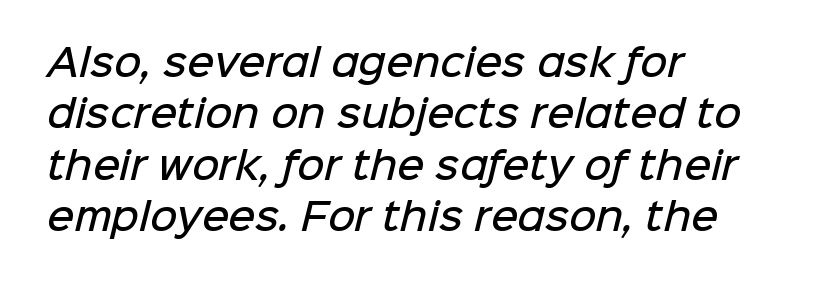
This is moderately heavy type, rendered in semibold. Each word holds together tightly as a unit, with standard inter-letter gaps. You can tell from the bare stems that sans-serif type was used. Rows of type keep a routine distance in the vertical direction. Each row of text sits above clean, open space.
